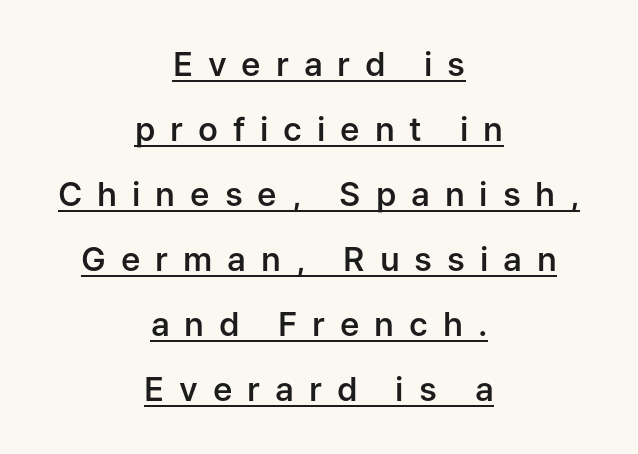
The type is letterspaced generously, with wide tracking. This is sans-serif lettering, the kind often seen on screens and signage. Note the varied advance widths — an 'i' is clearly narrower than an 'm'. The specimen reads as upright at a glance.
